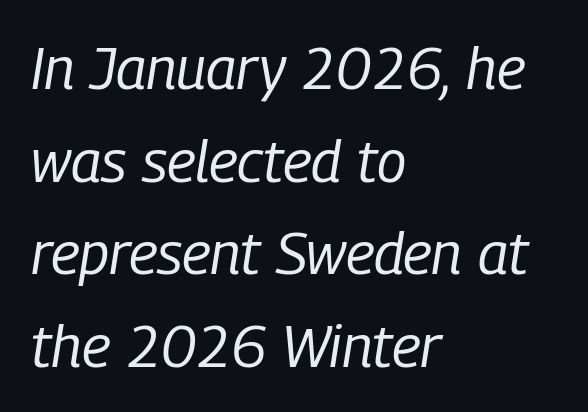
Vertical spacing — default. The rendering keeps characters at their native spacing. The passage shown is typed in a proportional face where columns would drift. A student would call this left alignment; a typographer would say flush left, rag right. Designer's note — italics engaged.
